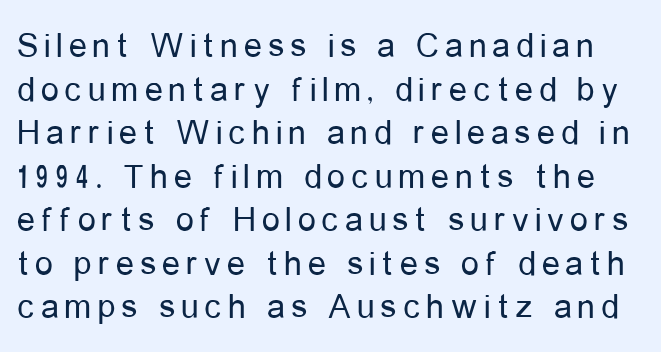
Q: Is the text bold? A: No.
Q: Is the text italic (slanted)? A: No, it is upright.
Q: Is the typeface a serif or a sans-serif typeface? A: Sans-serif.
Q: Is the text underlined? A: No.
Q: Width (condensed, normal, or wide)? A: Condensed.
Q: Stroke contrast? A: Low.
Q: x-height? A: Medium.
Q: Monospaced? A: No.
